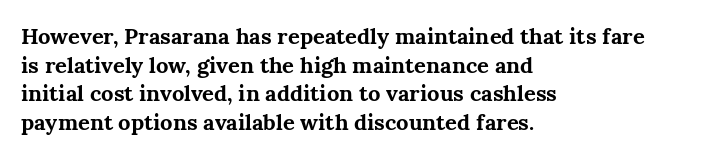
Q: Is the text bold? A: Yes.
Q: Is the text italic (slanted)? A: No, it is upright.
Q: Is the text underlined? A: No.
Q: How is the paragraph aligned? A: Left-aligned.
Q: Is the spacing between letters normal or unusually wide? A: Normal.
Q: Is the spacing between lines tight, normal or loose? A: Normal.
